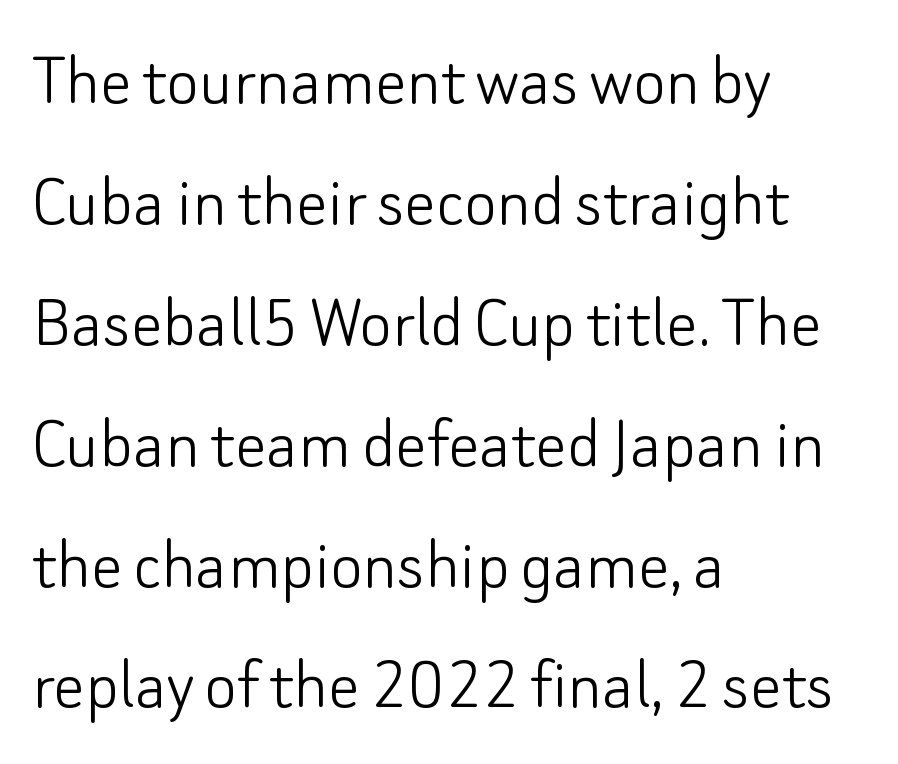
Q: Is the text bold? A: No.
Q: Is the text italic (slanted)? A: No, it is upright.
Q: Is the typeface a serif or a sans-serif typeface? A: Sans-serif.
Q: Is the text underlined? A: No.
Q: How is the paragraph aligned? A: Left-aligned.
Q: Is the spacing between letters normal or unusually wide? A: Normal.
Q: Is the spacing between lines tight, normal or loose? A: Normal.
Q: Width (condensed, normal, or wide)? A: Normal.
Q: Stroke contrast? A: Low.
Q: x-height? A: Small.
Q: Monospaced? A: No.
